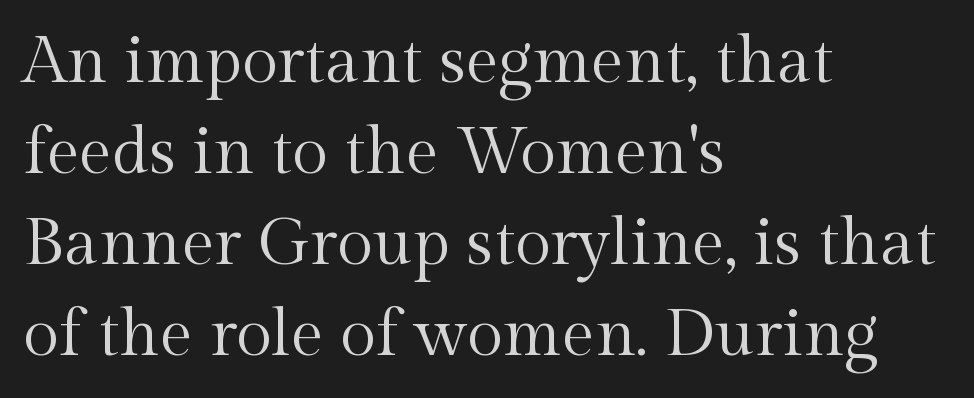
{"serif": "yes", "italic": "no", "bold": "no", "weight": "regular", "width": "normal", "x_height": "medium", "monospaced": "no", "underline": "no", "align": "left", "line_spacing": "normal", "line_spacing_ratio": 1.38, "letter_spacing": "normal", "letter_spacing_em": 0.0, "glyph_px": 66}
